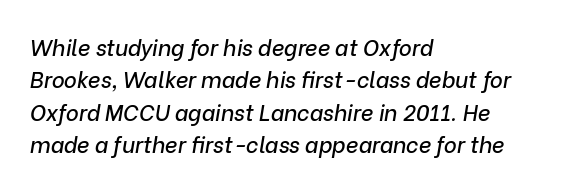
{"italic": "yes", "lean": "right", "slant_degrees": 9, "underline": "no", "align": "left", "line_spacing": "normal", "line_spacing_ratio": 1.47, "letter_spacing": "normal", "letter_spacing_em": 0.0, "glyph_px": 22}
